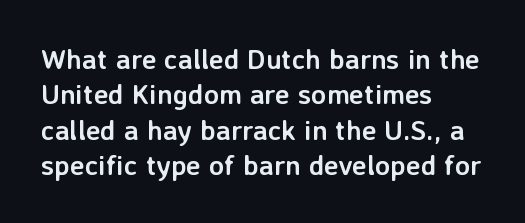
{"serif": "no", "italic": "no", "bold": "yes", "weight": "semibold", "width": "normal", "stroke_contrast": "low", "x_height": "medium", "monospaced": "no", "underline": "no", "align": "left", "line_spacing": "normal", "line_spacing_ratio": 1.26, "letter_spacing": "normal", "letter_spacing_em": 0.0, "glyph_px": 28}
